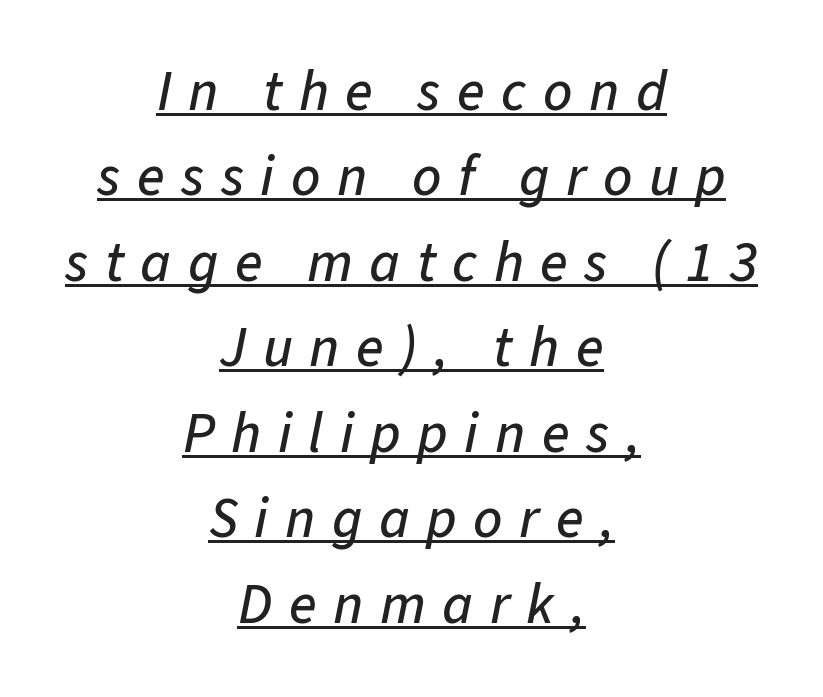
The image shows 57 px text type, italic (leaning right); set centered, normal line spacing (1.5x), unusually wide letter spacing (+0.29 em), underlined; low stroke contrast and a medium x-height.
